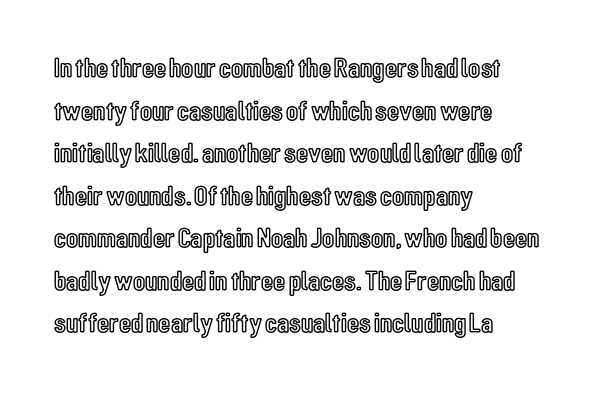
The image shows 28 px condensed type, upright; set left-aligned, normal line spacing (1.52x), normal letter spacing, not underlined; a medium x-height.
